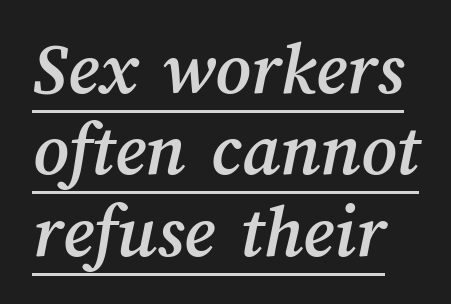
Q: Is the text underlined? A: Yes.
Q: Is the spacing between letters normal or unusually wide? A: Normal.
Q: Is the spacing between lines tight, normal or loose? A: Tight.
Q: Width (condensed, normal, or wide)? A: Normal.
Q: Stroke contrast? A: Medium.
Q: x-height? A: Medium.
Q: Monospaced? A: No.
